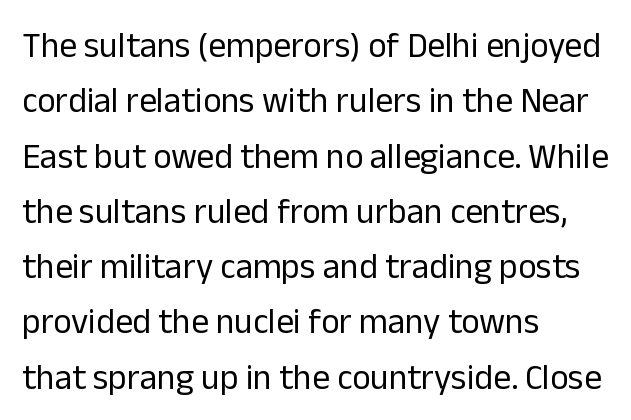
The letters stand straight up with perfectly vertical stems. A classic flush-left, rag-right setting is used for this passage. The passage shown is typed in a proportional face where columns would drift. Nothing sits at the stroke ends, so this counts as sans-serif. Decoration check: the copy has no underline.
